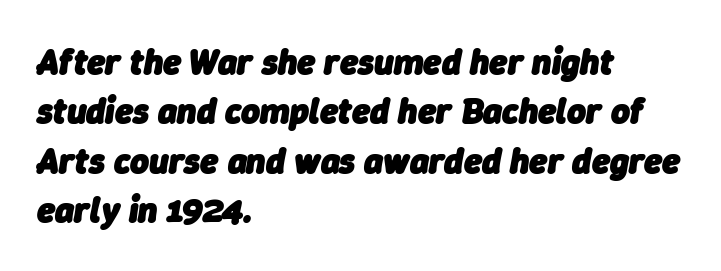
Q: Is the text bold? A: Yes.
Q: Is the text italic (slanted)? A: Yes, it leans right by about 9 degrees.
Q: Is the text underlined? A: No.
Q: How is the paragraph aligned? A: Left-aligned.
Q: Is the spacing between letters normal or unusually wide? A: Normal.
Q: Is the spacing between lines tight, normal or loose? A: Normal.
Q: Width (condensed, normal, or wide)? A: Normal.
Q: Stroke contrast? A: Low.
Q: x-height? A: Medium.
Q: Monospaced? A: No.
